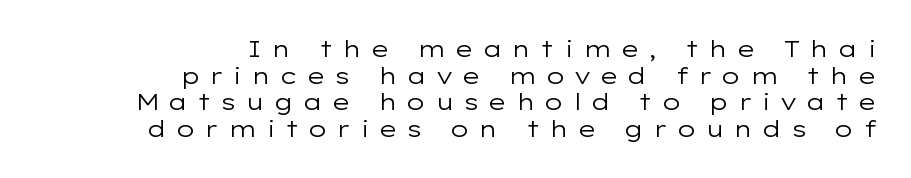
{"italic": "no", "bold": "no", "underline": "no", "align": "right", "line_spacing_ratio": 1.16, "letter_spacing": "wide", "letter_spacing_em": 0.38, "glyph_px": 23}
